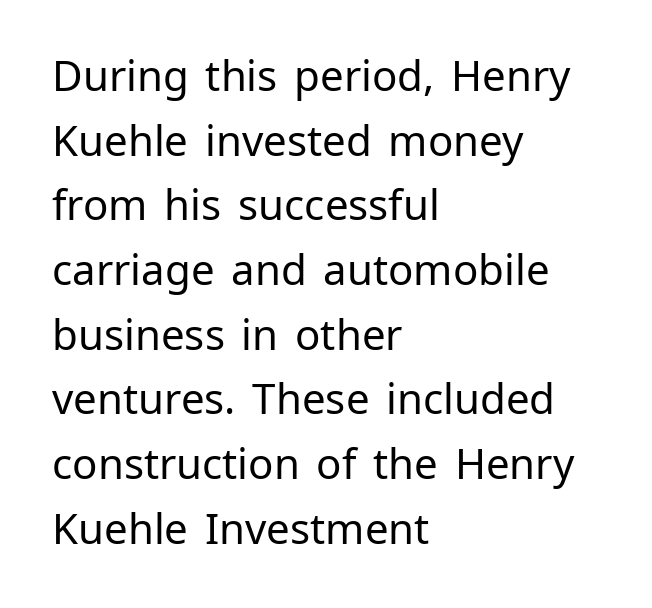
{"serif": "no", "italic": "no", "bold": "no", "weight": "regular", "width": "normal", "stroke_contrast": "low", "x_height": "medium", "monospaced": "no", "underline": "no", "align": "left", "line_spacing": "normal", "line_spacing_ratio": 1.54, "letter_spacing": "normal", "letter_spacing_em": 0.0, "glyph_px": 42}
